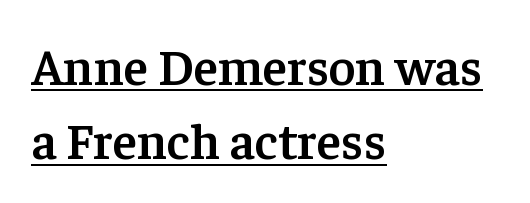
Q: Is the text bold? A: Semi-bold.
Q: Is the text italic (slanted)? A: No, it is upright.
Q: Is the typeface a serif or a sans-serif typeface? A: Serif.
Q: Is the text underlined? A: Yes.
Q: How is the paragraph aligned? A: Left-aligned.
Q: Is the spacing between letters normal or unusually wide? A: Normal.
Q: Is the spacing between lines tight, normal or loose? A: Normal.
Q: Width (condensed, normal, or wide)? A: Normal.
Q: Stroke contrast? A: Low.
Q: x-height? A: Medium.
Q: Monospaced? A: No.
